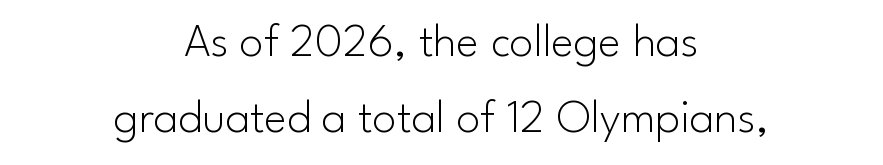
{"serif": "no", "italic": "no", "bold": "no", "weight": "light", "width": "normal", "stroke_contrast": "low", "x_height": "small", "monospaced": "no", "underline": "no", "align": "center", "line_spacing": "normal", "line_spacing_ratio": 1.58, "letter_spacing": "normal", "letter_spacing_em": 0.0, "glyph_px": 48}
